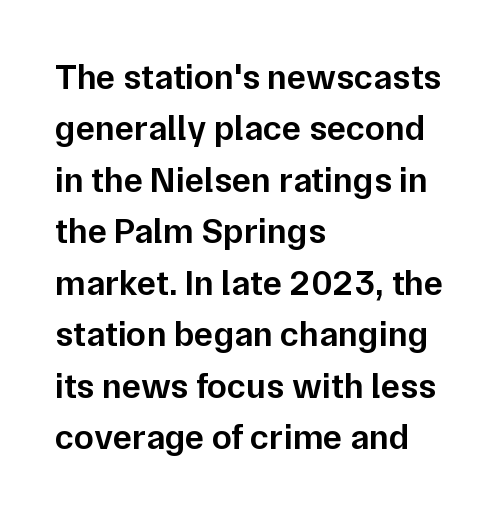
Q: Is the text bold? A: Semi-bold.
Q: Is the text italic (slanted)? A: No, it is upright.
Q: Is the typeface a serif or a sans-serif typeface? A: Sans-serif.
Q: Is the text underlined? A: No.
Q: How is the paragraph aligned? A: Left-aligned.
Q: Is the spacing between letters normal or unusually wide? A: Normal.
Q: Is the spacing between lines tight, normal or loose? A: Normal.
Q: Width (condensed, normal, or wide)? A: Normal.
Q: Stroke contrast? A: Low.
Q: x-height? A: Medium.
Q: Monospaced? A: No.
